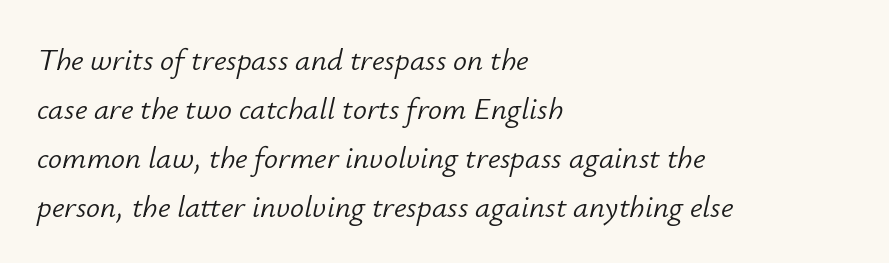
Lines of text with bare space underneath. The passage is arranged the way most books set body copy — flush left. Think of a printed novel: that variable character pitch is what you see here. Unbolded letterforms with no extra heft.
